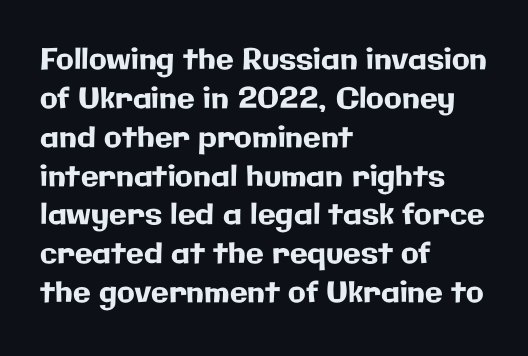
The letters stand upright; this is a roman face. Between one letter and the next there's only the usual sliver of space. Each row of text sits above clean, open space. The glyphs in this specimen are sans serif. The block of text has a typical density, with ordinary space between rows. This sample has the flowing, uneven cadence of proportional lettering.
